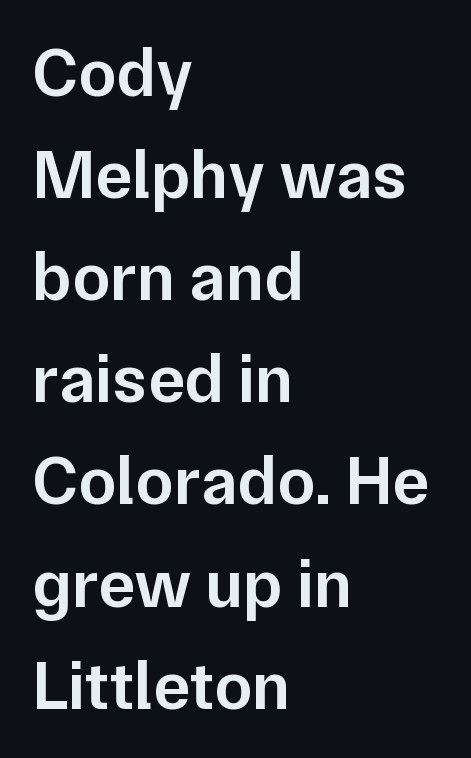
{"serif": "no", "italic": "no", "bold": "semi", "weight": "semibold", "width": "normal", "stroke_contrast": "low", "x_height": "medium", "monospaced": "no", "underline": "no", "align": "left", "line_spacing": "normal", "line_spacing_ratio": 1.48, "letter_spacing": "normal", "letter_spacing_em": 0.0, "glyph_px": 69}
